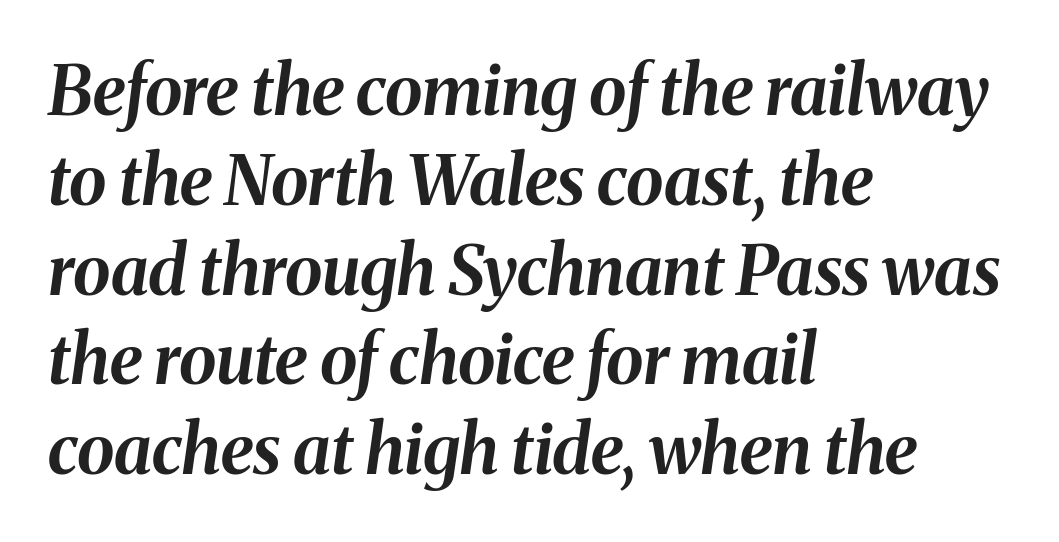
{"italic": "yes", "lean": "right", "slant_degrees": 8, "bold": "yes", "weight": "bold", "width": "normal", "stroke_contrast": "medium", "x_height": "medium", "monospaced": "no", "underline": "no", "align": "left", "line_spacing": "normal", "line_spacing_ratio": 1.32, "letter_spacing": "normal", "letter_spacing_em": 0.0, "glyph_px": 68}
